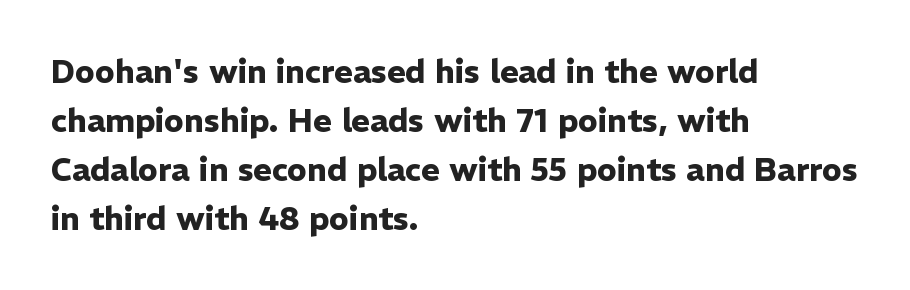
The image shows 32 px heavy sans-serif type, upright; set left-aligned, normal line spacing (1.53x), normal letter spacing, not underlined; low stroke contrast and a medium x-height.
